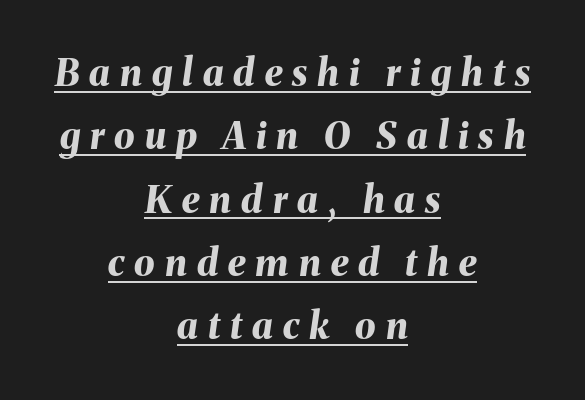
{"italic": "yes", "lean": "right", "slant_degrees": 8, "bold": "yes", "weight": "bold", "width": "normal", "stroke_contrast": "medium", "x_height": "medium", "monospaced": "no", "underline": "yes", "align": "center", "line_spacing_ratio": 1.71, "letter_spacing": "wide", "letter_spacing_em": 0.27, "glyph_px": 37}
